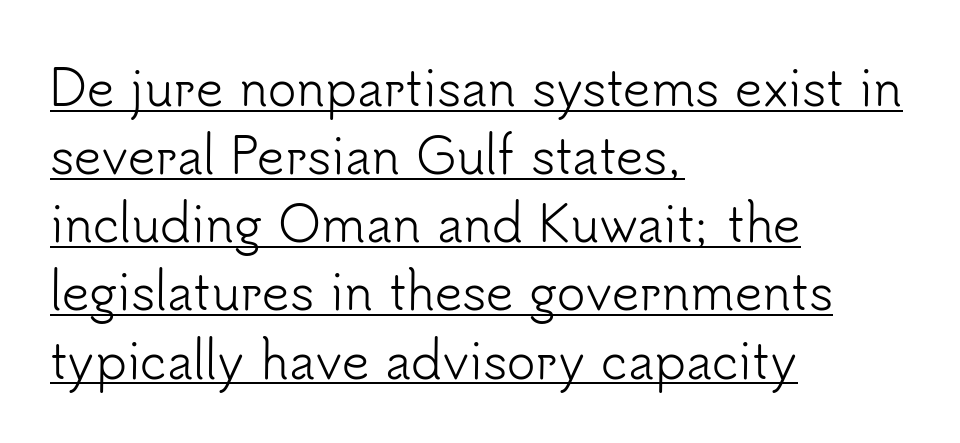
Q: Is the text bold? A: No.
Q: Is the text italic (slanted)? A: No, it is upright.
Q: Is the typeface a serif or a sans-serif typeface? A: Sans-serif.
Q: Is the text underlined? A: Yes.
Q: How is the paragraph aligned? A: Left-aligned.
Q: Is the spacing between letters normal or unusually wide? A: Normal.
Q: Is the spacing between lines tight, normal or loose? A: Normal.
Q: Width (condensed, normal, or wide)? A: Normal.
Q: Stroke contrast? A: Low.
Q: x-height? A: Small.
Q: Monospaced? A: No.
